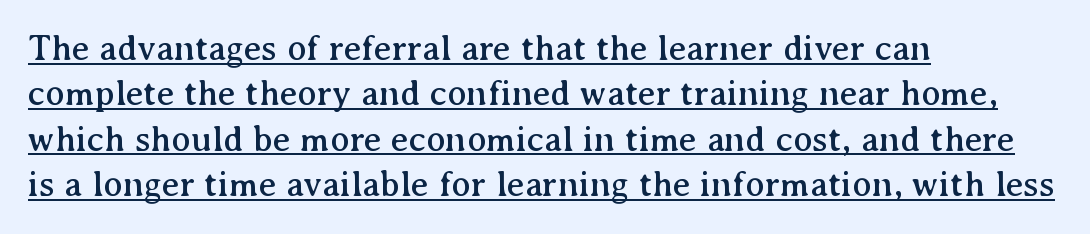
Is there any slant? The stems are plumb. Standard letterfit; no display-style spreading of the glyphs. Baseline-to-baseline distance is the conventional proportion of letter height. The characters display serif detailing at their extremities. The paragraph shown leans on its left margin.
